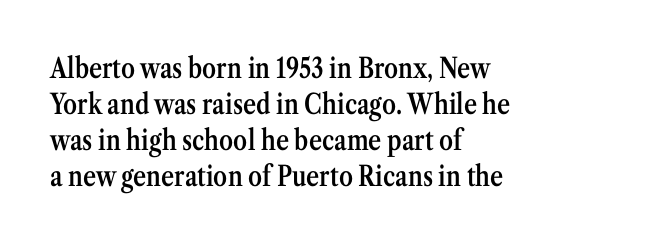
{"serif": "yes", "italic": "no", "bold": "semi", "weight": "semibold", "width": "condensed", "stroke_contrast": "medium", "x_height": "medium", "monospaced": "no", "underline": "no", "align": "left", "line_spacing": "normal", "line_spacing_ratio": 1.29, "letter_spacing": "normal", "letter_spacing_em": 0.0, "glyph_px": 28}
